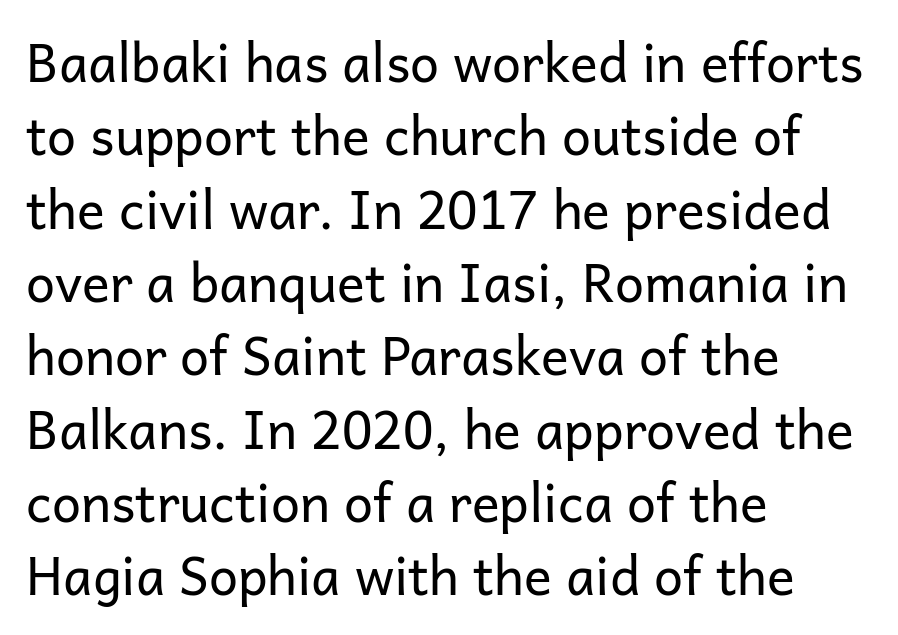
The image shows 52 px regular-weight sans-serif type, upright; set left-aligned, normal line spacing (1.41x), normal letter spacing, not underlined; low stroke contrast and a medium x-height.
